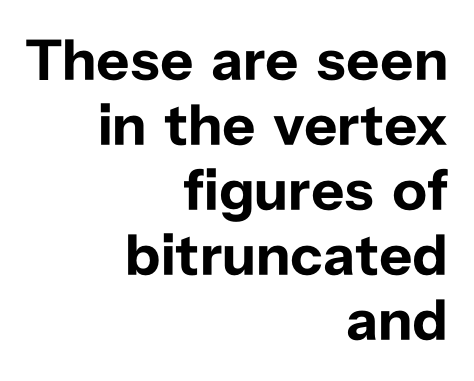
As a designer I'd log this as weight 700, bold. The rendering uses natural spacing where letterforms have individual widths. Tracking value appears to be zero — textbook default spacing. Regarding leading, the lines here are crowded together. No word sits above an underline. Horizontally, the lines are justified to the trailing edge only.
